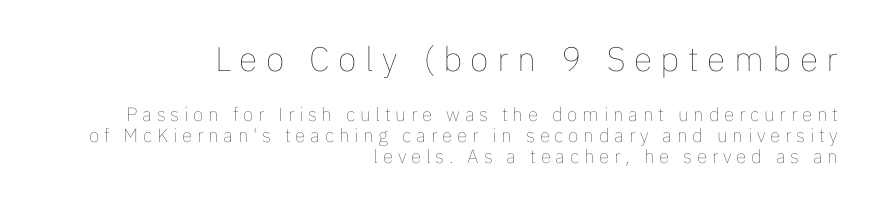
The image shows 34 px thin type, upright; set right-aligned, tight line spacing (1.11x), unusually wide letter spacing (+0.25 em), not underlined; the first (top) block is 1.79x larger; low stroke contrast and a medium x-height.
